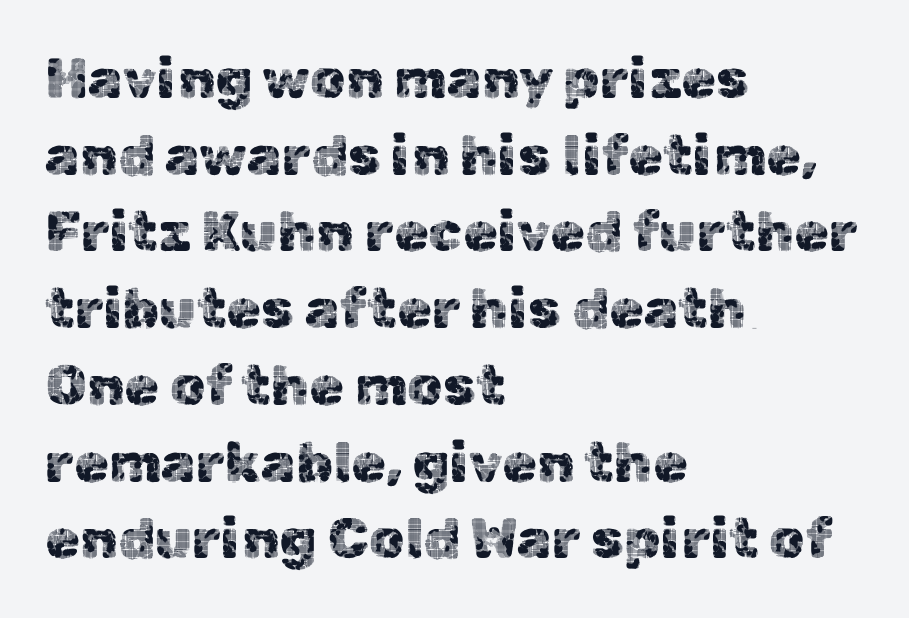
The image shows 56 px sans-serif type, upright; set left-aligned, normal line spacing (1.37x), normal letter spacing, not underlined; a medium x-height.
